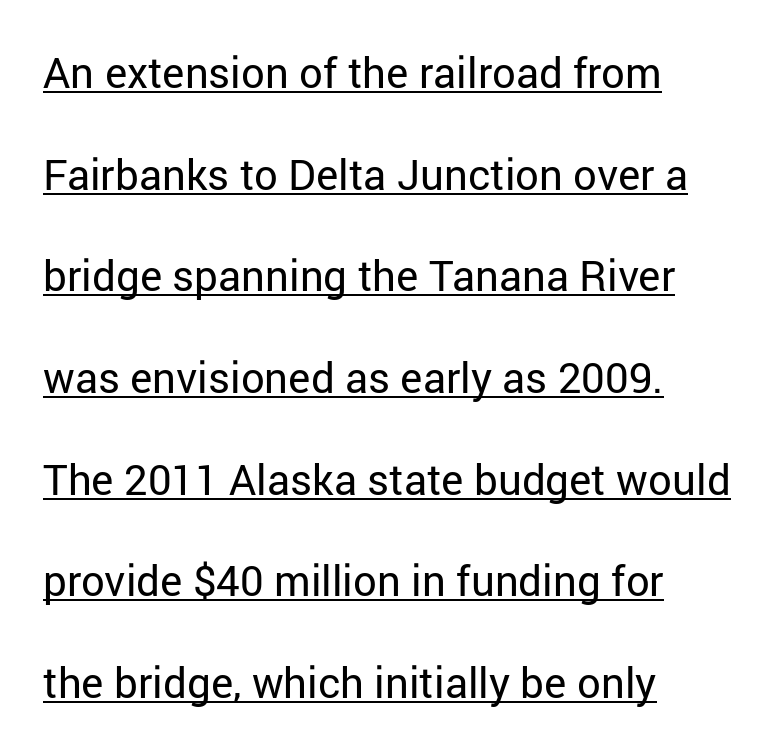
Between one letter and the next there's only the usual sliver of space. Every row of glyphs begins at an identical x-position on the left. Caption: face not bold, strokes unweighted. The letters advance in unequal steps, a hallmark of proportional type.
